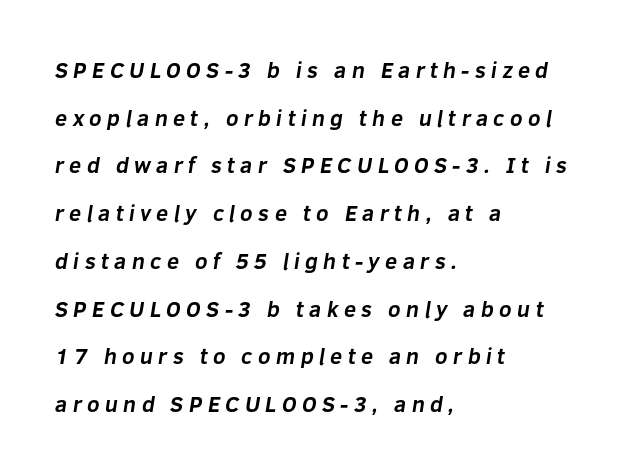
Q: Is the text bold? A: Yes.
Q: Is the text underlined? A: No.
Q: How is the paragraph aligned? A: Left-aligned.
Q: Is the spacing between letters normal or unusually wide? A: Unusually wide.
Q: Is the spacing between lines tight, normal or loose? A: Loose.
